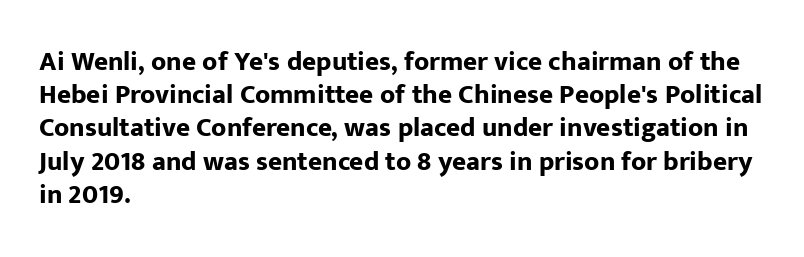
{"italic": "no", "bold": "yes", "underline": "no", "align": "left", "line_spacing_ratio": 1.23, "letter_spacing": "normal", "letter_spacing_em": 0.0, "glyph_px": 27}
